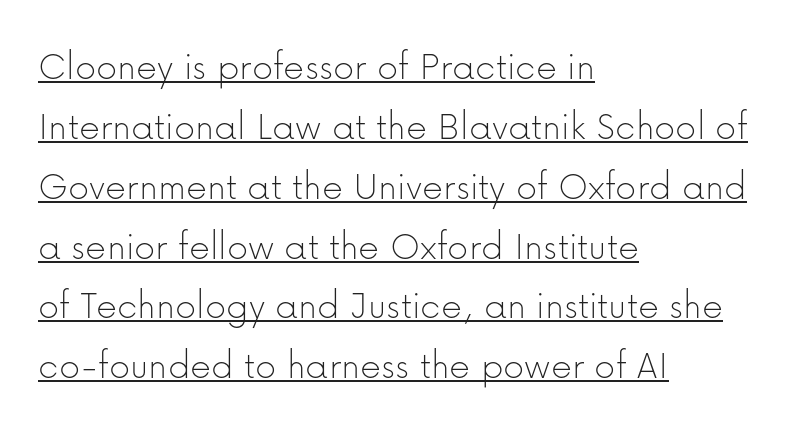
{"serif": "no", "italic": "no", "bold": "no", "weight": "thin", "width": "normal", "stroke_contrast": "low", "x_height": "medium", "monospaced": "no", "underline": "yes", "align": "left", "line_spacing": "normal", "line_spacing_ratio": 1.46, "letter_spacing": "normal", "letter_spacing_em": 0.0, "glyph_px": 41}
